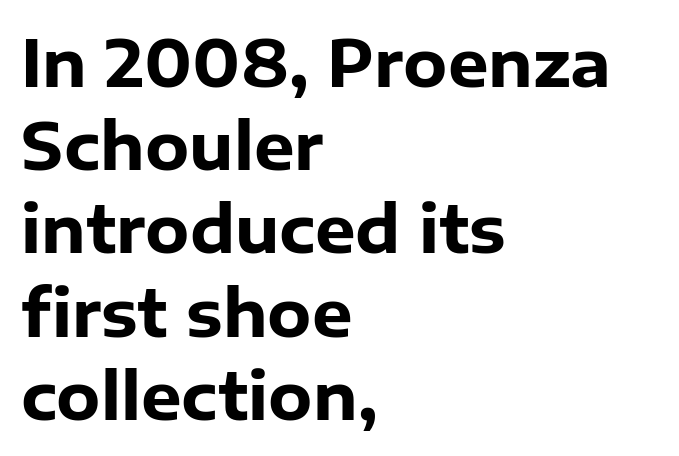
Between one letter and the next there's only the usual sliver of space. These lines carry a lot of weight — the face is fully bold. When letters stand straight like this, we call the style roman or upright. Leading: standard.
